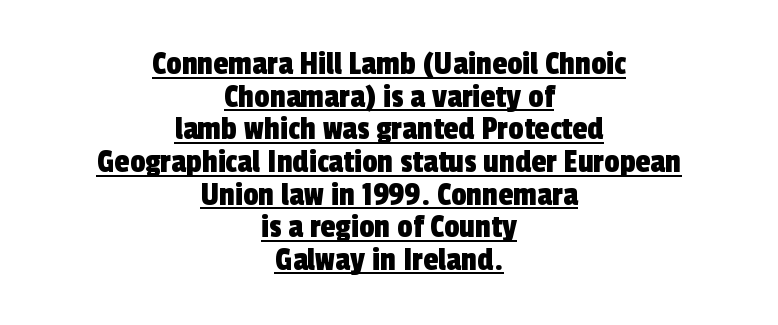
The image shows 34 px condensed sans-serif type; set centered, tight line spacing (0.96x), normal letter spacing, underlined; a medium x-height.
